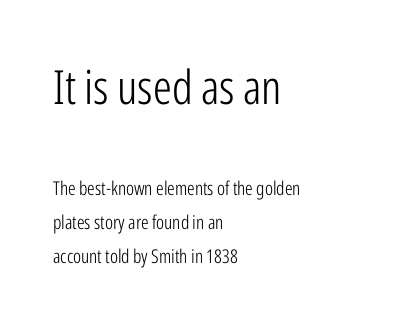
{"serif": "no", "italic": "no", "bold": "no", "weight": "light", "width": "condensed", "stroke_contrast": "low", "x_height": "medium", "monospaced": "no", "underline": "no", "align": "left", "line_spacing_ratio": 1.78, "letter_spacing": "normal", "letter_spacing_em": 0.0, "larger_block": "first", "size_ratio": 2.47, "glyph_px": 47}
